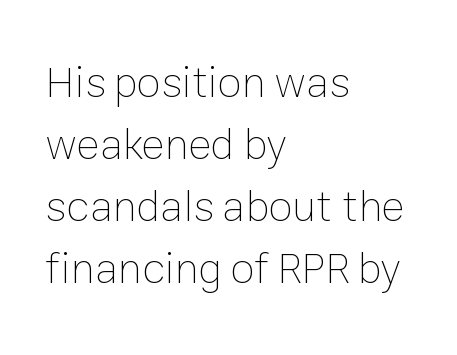
Varying glyph widths throughout — classic text-font behaviour. Ordinary non-slanted type is in use. Bare-footed words on every line. The lines are quadded left. Horizontal bands of white between lines are of average thickness.
